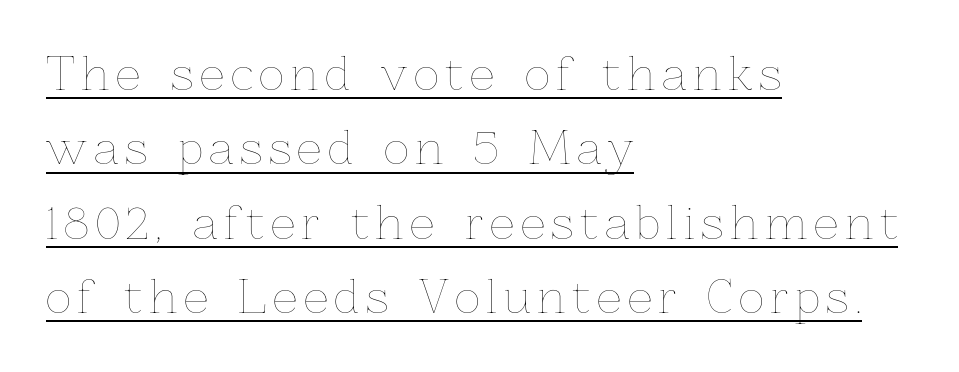
Q: Is the text bold? A: No.
Q: Is the text italic (slanted)? A: No, it is upright.
Q: Is the text underlined? A: Yes.
Q: How is the paragraph aligned? A: Left-aligned.
Q: Is the spacing between lines tight, normal or loose? A: Normal.
Q: Width (condensed, normal, or wide)? A: Normal.
Q: Stroke contrast? A: Low.
Q: x-height? A: Medium.
Q: Monospaced? A: No.
